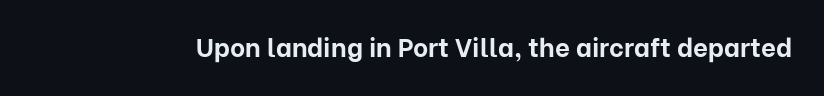
The image shows 26 px bold type, upright; set normal letter spacing, not underlined.
